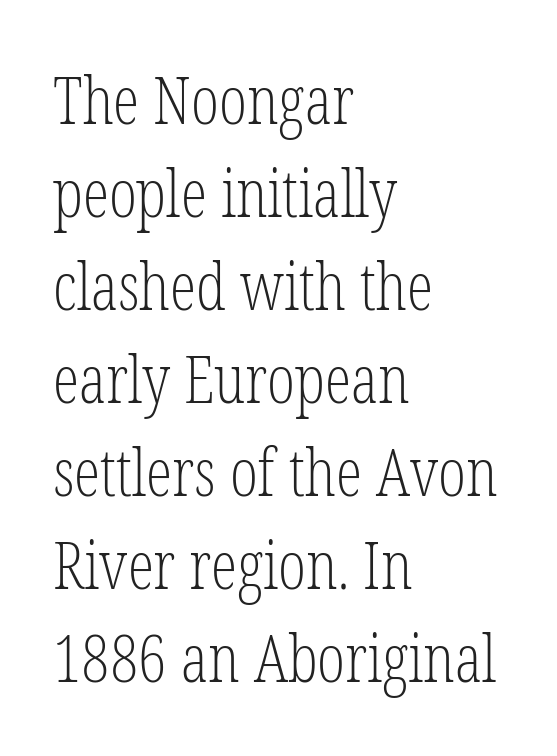
{"serif": "yes", "italic": "no", "bold": "no", "weight": "light", "width": "condensed", "stroke_contrast": "low", "x_height": "medium", "monospaced": "no", "underline": "no", "align": "left", "line_spacing": "normal", "line_spacing_ratio": 1.41, "letter_spacing": "normal", "letter_spacing_em": 0.0, "glyph_px": 66}
